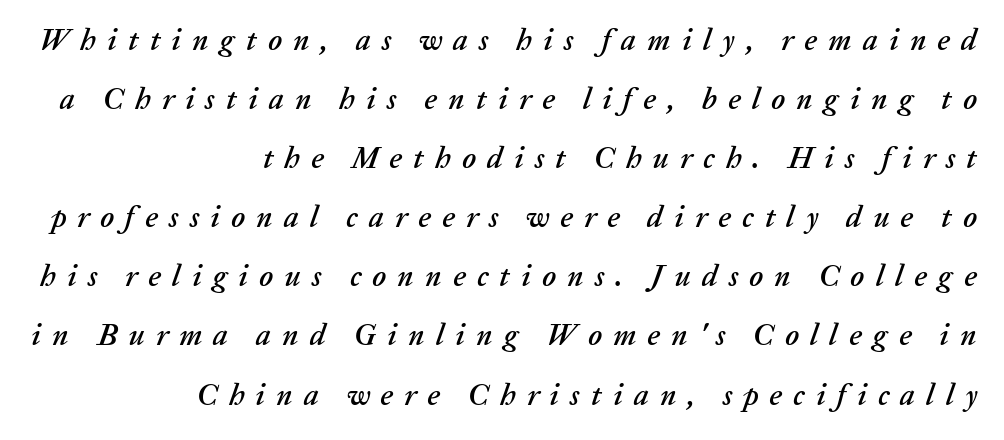
The image shows 30 px text type, italic (leaning right); set right-aligned, loose line spacing (1.97x), unusually wide letter spacing (+0.37 em), not underlined; low stroke contrast and a medium x-height.
